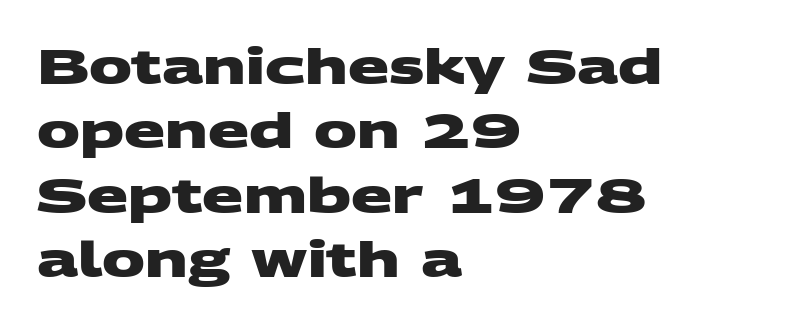
{"serif": "no", "bold": "yes", "weight": "heavy", "width": "wide", "stroke_contrast": "medium", "x_height": "large", "monospaced": "no", "underline": "no", "align": "left", "line_spacing": "normal", "line_spacing_ratio": 1.34, "letter_spacing": "normal", "letter_spacing_em": 0.0, "glyph_px": 48}
